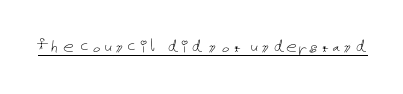
Italic: no, the glyphs are upright roman. You can see a thin bar hugging the bottom of the glyphs. Nothing heavy about these letters — not bold at all. Look at the tracking — it's just the regular setting, nothing added.
